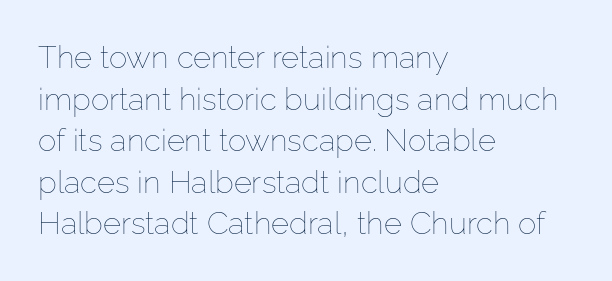
Q: Is the text bold? A: No.
Q: Is the text italic (slanted)? A: No, it is upright.
Q: Is the text underlined? A: No.
Q: How is the paragraph aligned? A: Left-aligned.
Q: Is the spacing between letters normal or unusually wide? A: Normal.
Q: Is the spacing between lines tight, normal or loose? A: Normal.
Q: Width (condensed, normal, or wide)? A: Normal.
Q: Stroke contrast? A: Low.
Q: x-height? A: Medium.
Q: Monospaced? A: No.
